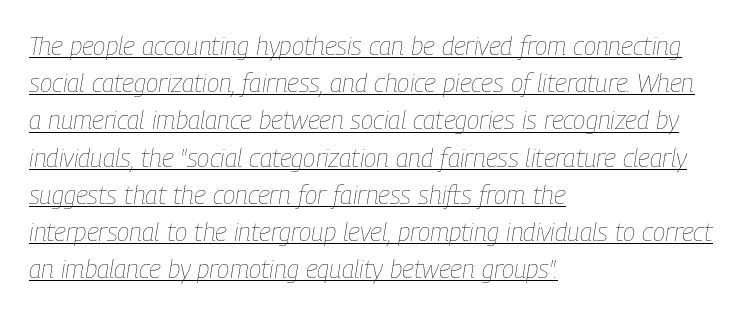
The image shows 26 px text type, italic (leaning right); set left-aligned, normal line spacing (1.43x), normal letter spacing, underlined.
